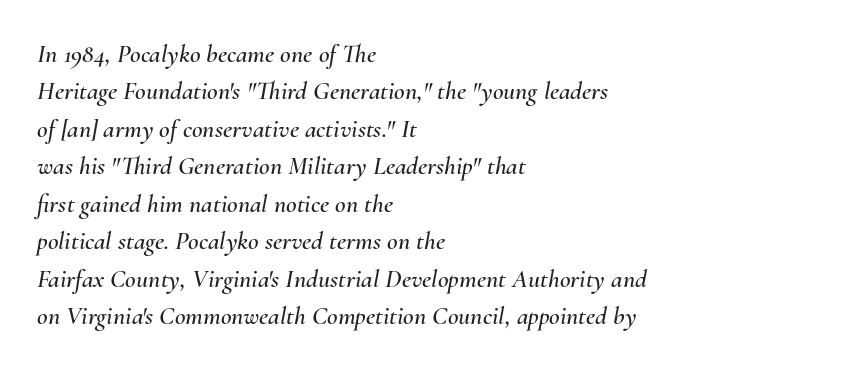
Q: Is the text italic (slanted)? A: Yes, it leans right by about 10 degrees.
Q: Is the text underlined? A: No.
Q: How is the paragraph aligned? A: Left-aligned.
Q: Is the spacing between letters normal or unusually wide? A: Normal.
Q: Is the spacing between lines tight, normal or loose? A: Normal.
